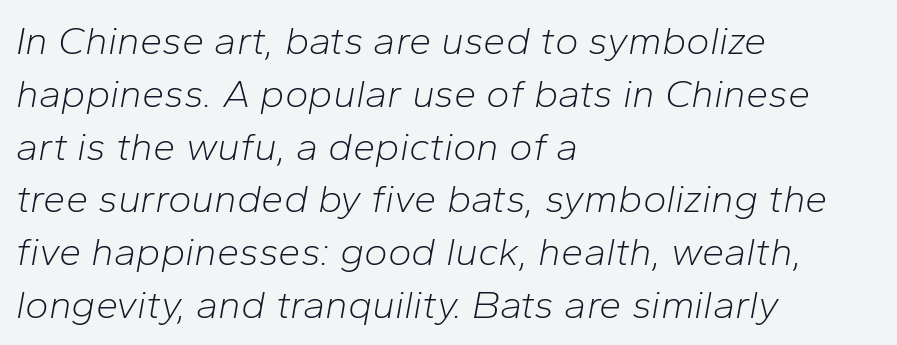
{"italic": "yes", "lean": "right", "slant_degrees": 10, "bold": "no", "weight": "light", "width": "normal", "stroke_contrast": "low", "x_height": "medium", "monospaced": "no", "underline": "no", "align": "left", "line_spacing": "normal", "line_spacing_ratio": 1.32, "letter_spacing": "normal", "letter_spacing_em": 0.0, "glyph_px": 40}
